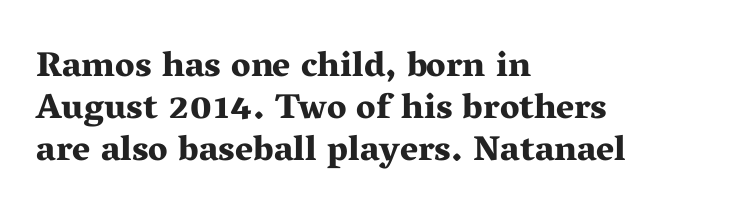
A typesetter would call this zero additional tracking. Small tapered or slab feet sit at the stroke ends, so this counts as serif. The rendering uses natural spacing where letterforms have individual widths. Is the block centered? No — it sits flush against the left margin.
